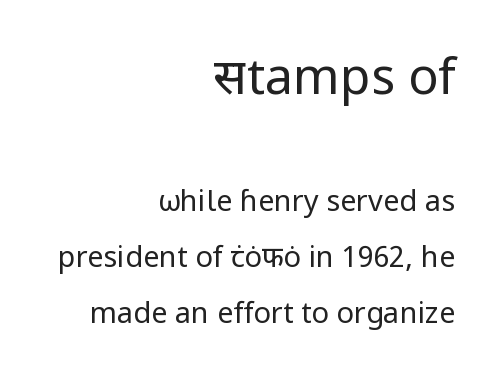
Q: Is the text bold? A: No.
Q: Is the text italic (slanted)? A: No, it is upright.
Q: Is the typeface a serif or a sans-serif typeface? A: Sans-serif.
Q: Is the text underlined? A: No.
Q: How is the paragraph aligned? A: Right-aligned.
Q: Is the spacing between letters normal or unusually wide? A: Normal.
Q: Is the spacing between lines tight, normal or loose? A: Loose.
Q: Which block of text is set in a larger size, the first (top) or the second (bottom)? A: The first (top) one.
Q: Width (condensed, normal, or wide)? A: Normal.
Q: Stroke contrast? A: Low.
Q: x-height? A: Medium.
Q: Monospaced? A: No.
